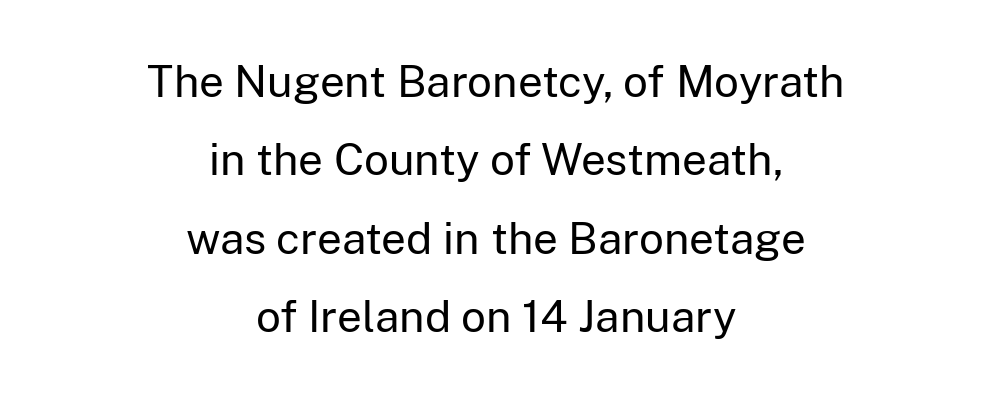
Character widths vary here, with narrow letters taking less room than wide ones. This rendering features lettering with no underline. Nothing sits at the stroke ends, so this counts as sans-serif. No extra ink here — the face is not bold. This sample is center-justified, so both line endings float freely. The tracking reads as untouched default to a designer's eye.
